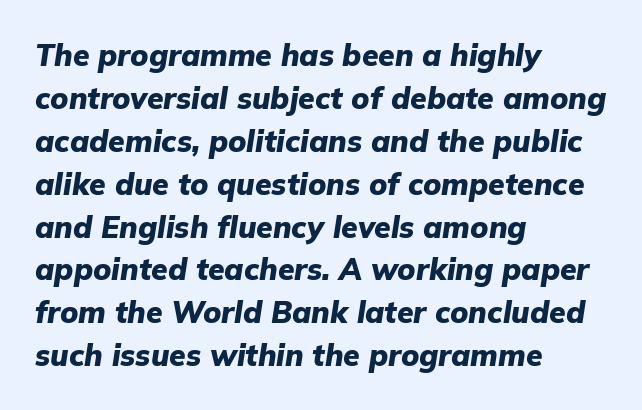
Q: Is the text bold? A: Yes.
Q: Is the text italic (slanted)? A: Yes, it leans right by about 9 degrees.
Q: Is the text underlined? A: No.
Q: How is the paragraph aligned? A: Left-aligned.
Q: Is the spacing between letters normal or unusually wide? A: Normal.
Q: Is the spacing between lines tight, normal or loose? A: Normal.
Q: Width (condensed, normal, or wide)? A: Normal.
Q: Stroke contrast? A: Low.
Q: x-height? A: Medium.
Q: Monospaced? A: No.
